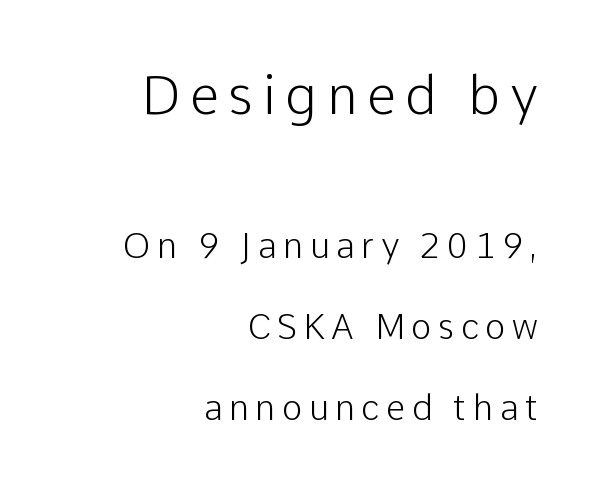
The image shows 53 px sans-serif type, upright; set right-aligned, loose line spacing (2.31x), not underlined; the first (top) block is 1.51x larger; low stroke contrast and a medium x-height.
